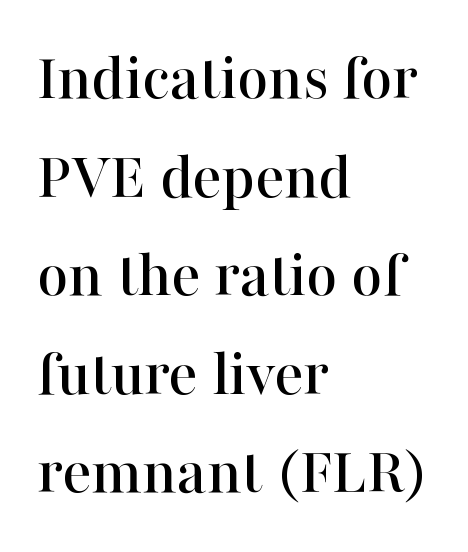
Interline gaps are of average width in this sample. The line texture is even and compact thanks to regular tracking. One-word summary of the alignment: left. The gap between lines stays unmarked.
